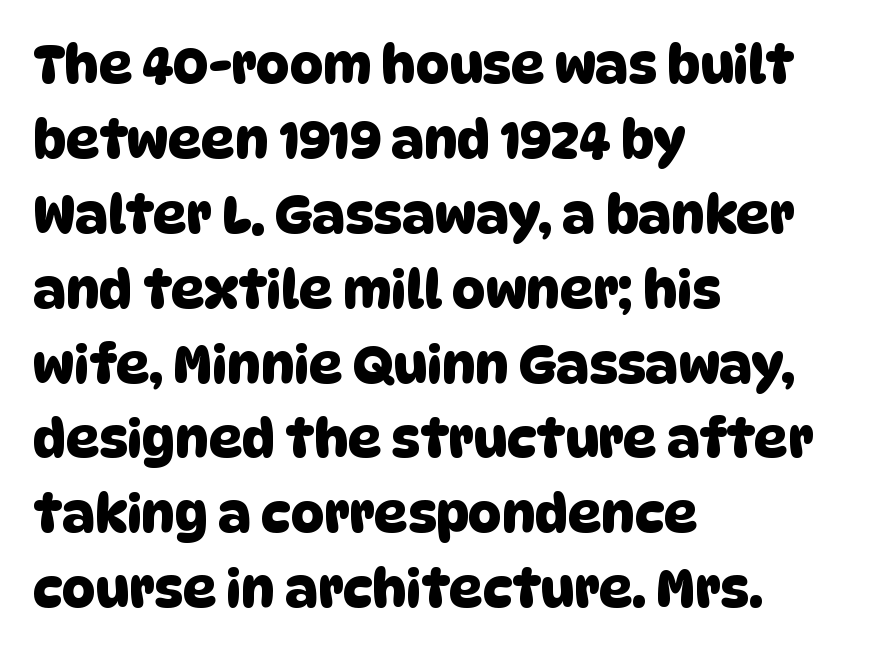
Characters follow at the spacing the type designer built in. The glyphs are unaccompanied by any horizontal stroke below them. In terms of leading, this rendering sits right in the middle. A sans-serif font was chosen for this passage.
